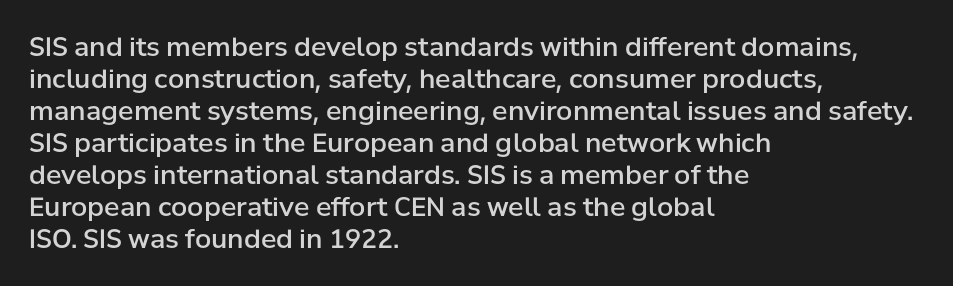
Q: Is the text bold? A: Semi-bold.
Q: Is the text italic (slanted)? A: No, it is upright.
Q: Is the text underlined? A: No.
Q: How is the paragraph aligned? A: Left-aligned.
Q: Is the spacing between letters normal or unusually wide? A: Normal.
